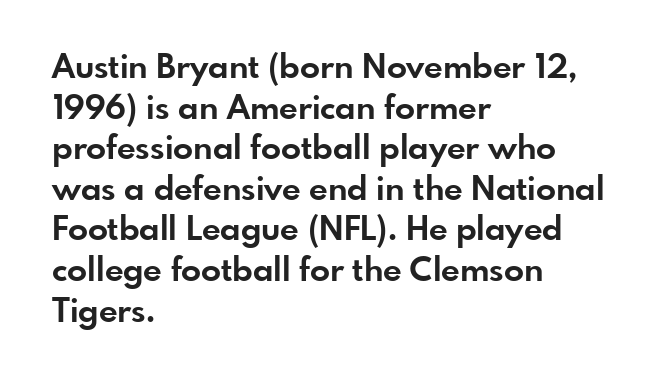
{"serif": "no", "italic": "no", "bold": "yes", "weight": "bold", "width": "normal", "stroke_contrast": "low", "x_height": "small", "monospaced": "no", "underline": "no", "align": "left", "line_spacing_ratio": 1.23, "letter_spacing": "normal", "letter_spacing_em": 0.0, "glyph_px": 33}
